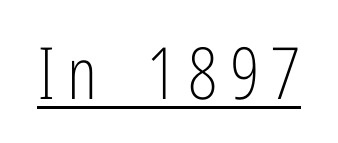
{"serif": "no", "italic": "no", "bold": "no", "weight": "light", "width": "condensed", "stroke_contrast": "low", "x_height": "medium", "monospaced": "no", "underline": "yes", "glyph_px": 72}
